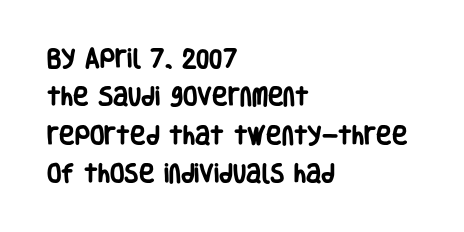
Q: Is the text bold? A: Yes.
Q: Is the text italic (slanted)? A: No, it is upright.
Q: Is the text underlined? A: No.
Q: How is the paragraph aligned? A: Left-aligned.
Q: Is the spacing between letters normal or unusually wide? A: Normal.
